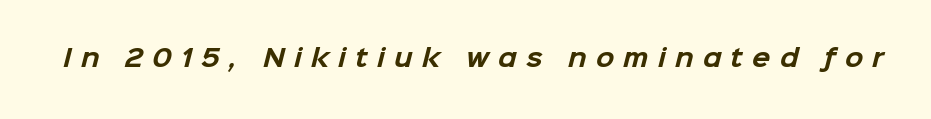
Bold? Absolutely — the strokes are thick and heavy. The face used here is rendered with a markedly widened letterfit. Any mark beneath the type? The region is blank.
